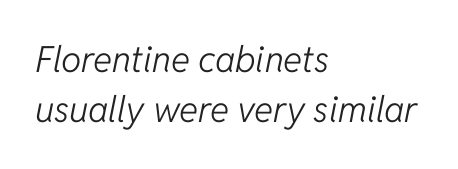
Q: Is the text bold? A: No.
Q: Is the text italic (slanted)? A: Yes, it leans right by about 11 degrees.
Q: Is the text underlined? A: No.
Q: How is the paragraph aligned? A: Left-aligned.
Q: Is the spacing between letters normal or unusually wide? A: Normal.
Q: Is the spacing between lines tight, normal or loose? A: Normal.
Q: Width (condensed, normal, or wide)? A: Normal.
Q: Stroke contrast? A: Low.
Q: x-height? A: Medium.
Q: Monospaced? A: No.
